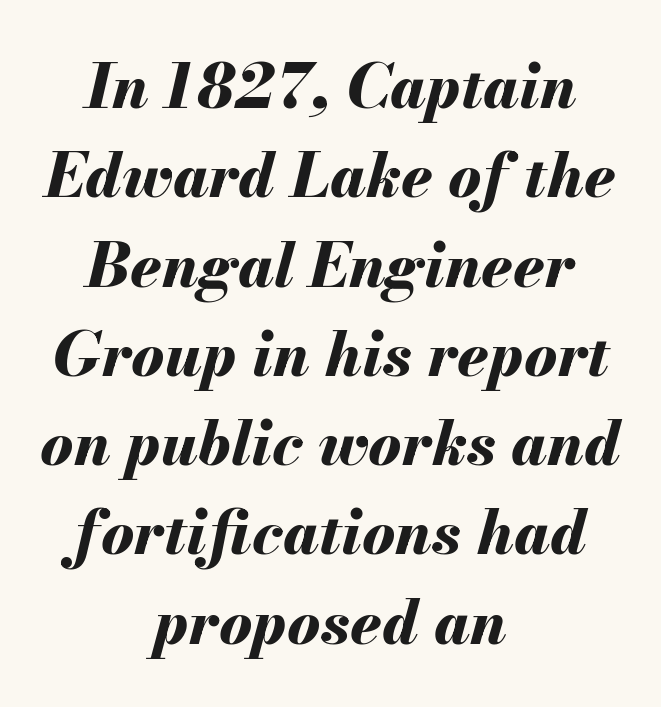
Q: Is the text bold? A: Yes.
Q: Is the text italic (slanted)? A: Yes, it leans right by about 13 degrees.
Q: Is the text underlined? A: No.
Q: How is the paragraph aligned? A: Centered.
Q: Is the spacing between letters normal or unusually wide? A: Normal.
Q: Is the spacing between lines tight, normal or loose? A: Normal.
Q: Width (condensed, normal, or wide)? A: Normal.
Q: Stroke contrast? A: Medium.
Q: x-height? A: Small.
Q: Monospaced? A: No.
